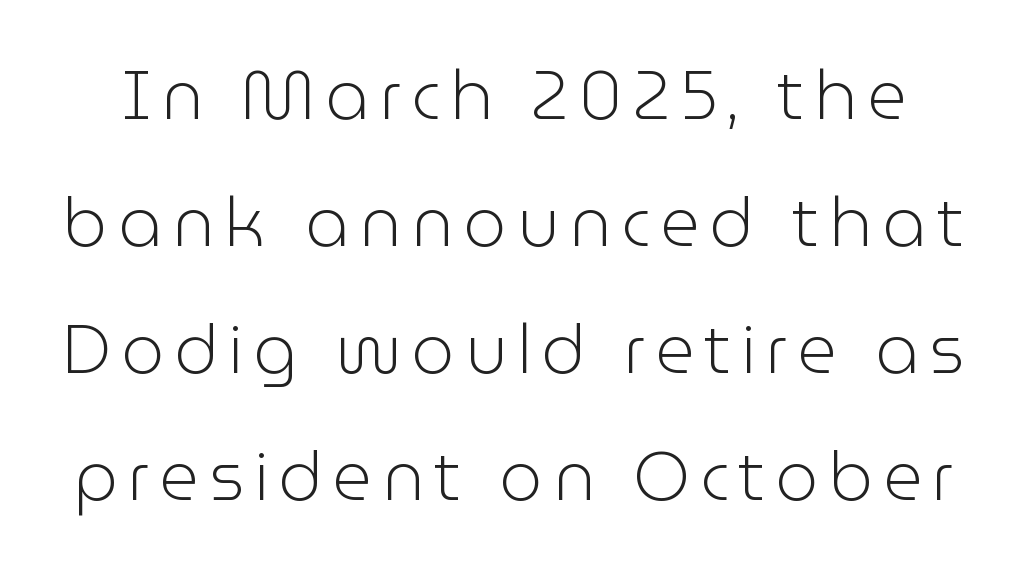
{"serif": "no", "italic": "no", "bold": "no", "weight": "light", "width": "normal", "stroke_contrast": "low", "x_height": "medium", "monospaced": "no", "underline": "no", "line_spacing_ratio": 1.87, "glyph_px": 68}
